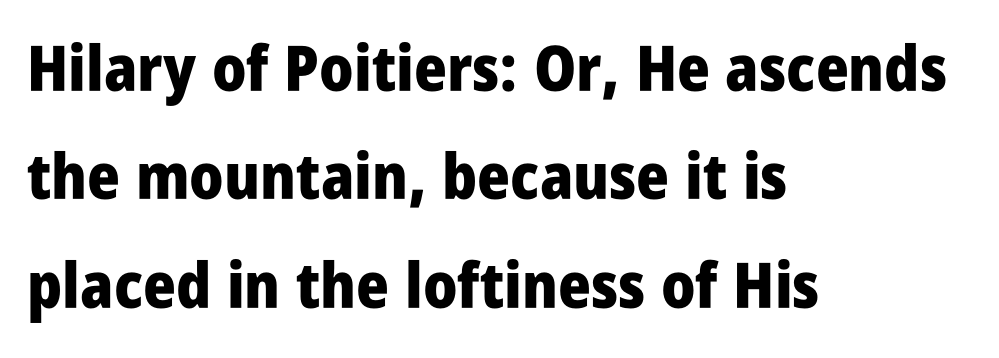
The image shows 63 px heavy, condensed sans-serif type, upright; set left-aligned, line spacing 1.72x, normal letter spacing, not underlined; low stroke contrast and a large x-height.
